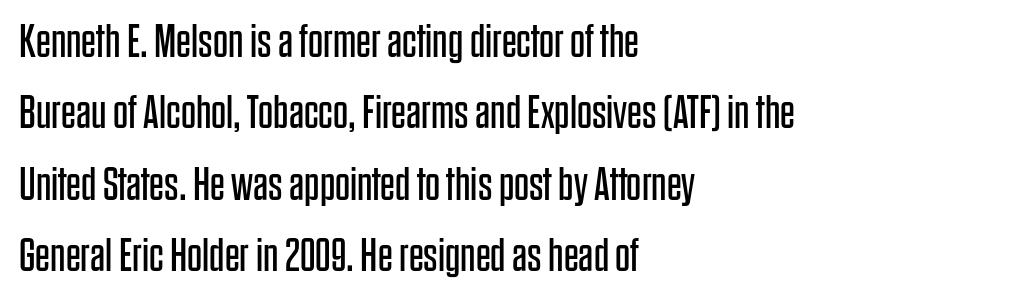
{"serif": "no", "italic": "no", "bold": "no", "weight": "regular", "width": "condensed", "stroke_contrast": "low", "x_height": "large", "monospaced": "no", "underline": "no", "align": "left", "line_spacing": "normal", "line_spacing_ratio": 1.52, "letter_spacing": "normal", "letter_spacing_em": 0.0, "glyph_px": 47}
